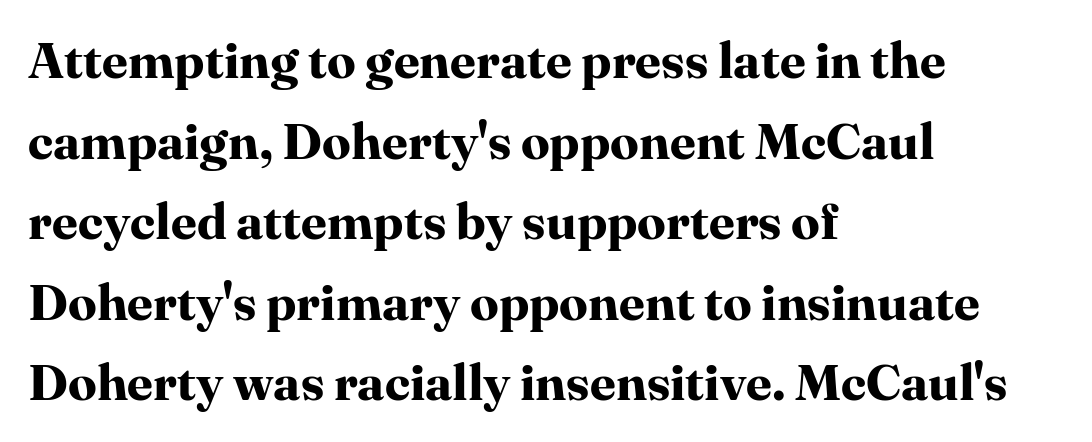
{"serif": "yes", "italic": "no", "bold": "yes", "weight": "bold", "width": "normal", "stroke_contrast": "high", "x_height": "medium", "monospaced": "no", "underline": "no", "align": "left", "line_spacing": "normal", "line_spacing_ratio": 1.58, "letter_spacing": "normal", "letter_spacing_em": 0.0, "glyph_px": 51}
